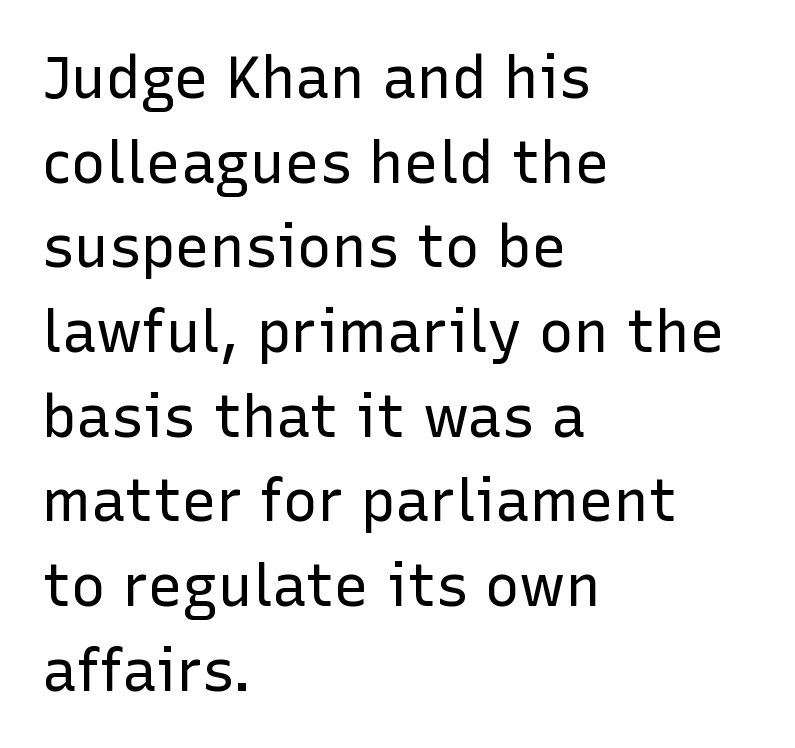
Unbolded letterforms with no extra heft. Spacing between characters is what you'd get straight out of the box. These lines are set flush left with a ragged right edge. Spacing verdict: proportional, widths tailored to each character. Note: no serifs on the glyphs. Beneath every word, the page is bare.
